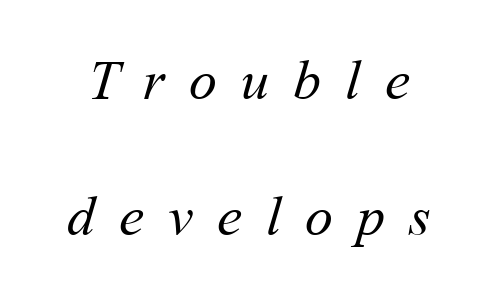
{"bold": "no", "weight": "regular", "width": "normal", "stroke_contrast": "medium", "x_height": "medium", "monospaced": "no", "underline": "no", "line_spacing": "loose", "line_spacing_ratio": 2.42, "letter_spacing": "wide", "letter_spacing_em": 0.43, "glyph_px": 56}
